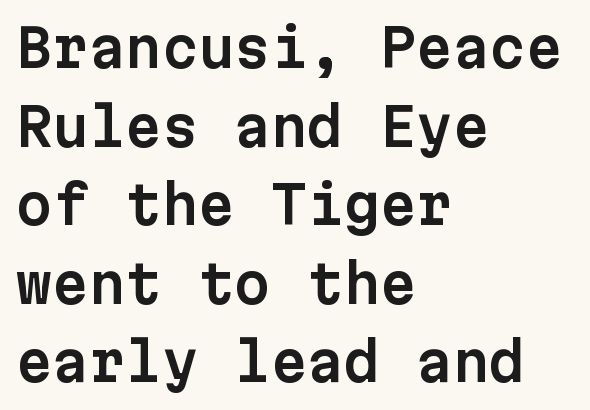
The image shows 52 px sans-serif type, upright, monospaced; set left-aligned, normal line spacing (1.51x), normal letter spacing, not underlined; low stroke contrast and a medium x-height.
